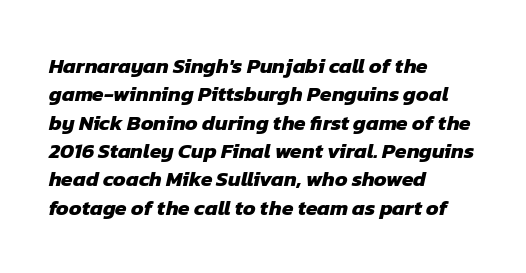
The image shows 21 px bold type; set left-aligned, normal line spacing (1.35x), normal letter spacing, not underlined.
